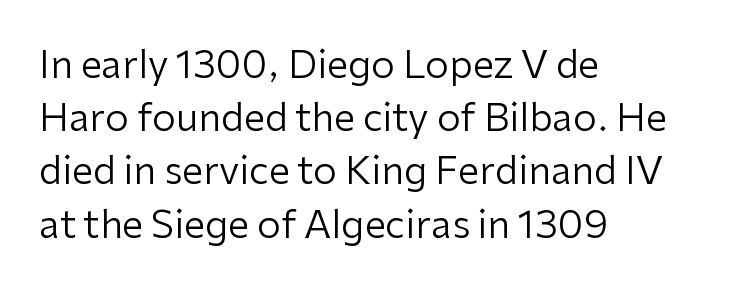
{"serif": "no", "italic": "no", "bold": "no", "weight": "regular", "width": "normal", "stroke_contrast": "low", "x_height": "medium", "monospaced": "no", "underline": "no", "align": "left", "line_spacing": "normal", "line_spacing_ratio": 1.4, "letter_spacing": "normal", "letter_spacing_em": 0.0, "glyph_px": 38}
